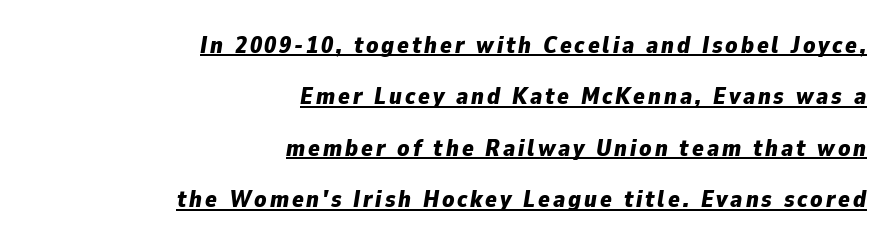
These lines stand farther apart than default settings would place them. Each glyph is drawn with heavy, bold strokes. The passage shown is underscored from start to finish. This is oblique type, the kind used for emphasis or titles.
